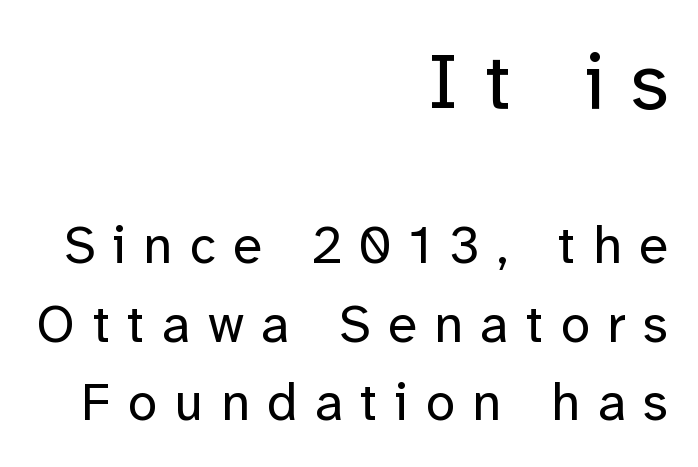
Q: Is the text bold? A: No.
Q: Is the text italic (slanted)? A: No, it is upright.
Q: Is the typeface a serif or a sans-serif typeface? A: Sans-serif.
Q: Is the text underlined? A: No.
Q: How is the paragraph aligned? A: Right-aligned.
Q: Is the spacing between letters normal or unusually wide? A: Unusually wide.
Q: Is the spacing between lines tight, normal or loose? A: Normal.
Q: Which block of text is set in a larger size, the first (top) or the second (bottom)? A: The first (top) one.
Q: Width (condensed, normal, or wide)? A: Normal.
Q: Stroke contrast? A: Low.
Q: x-height? A: Medium.
Q: Monospaced? A: No.
